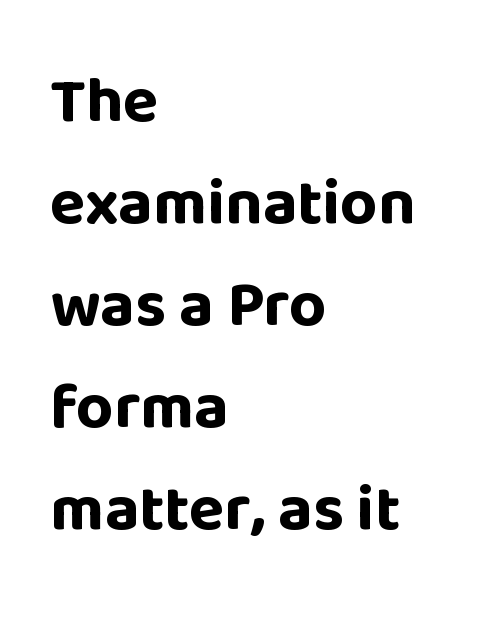
{"serif": "no", "italic": "no", "bold": "yes", "weight": "bold", "width": "normal", "stroke_contrast": "low", "x_height": "large", "monospaced": "no", "underline": "no", "align": "left", "line_spacing": "normal", "line_spacing_ratio": 1.57, "letter_spacing": "normal", "letter_spacing_em": 0.0, "glyph_px": 65}
